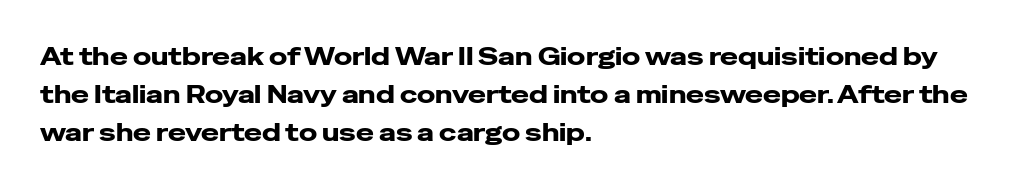
{"italic": "no", "underline": "no", "align": "left", "line_spacing": "normal", "line_spacing_ratio": 1.59, "letter_spacing": "normal", "letter_spacing_em": 0.0, "glyph_px": 24}
